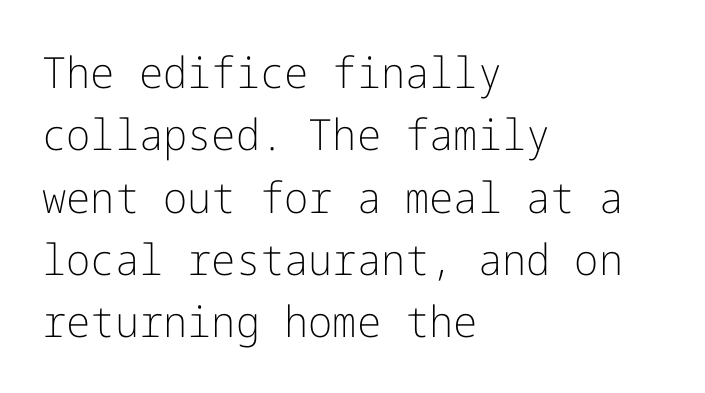
Q: Is the text bold? A: No.
Q: Is the text italic (slanted)? A: No, it is upright.
Q: Is the typeface a serif or a sans-serif typeface? A: Sans-serif.
Q: Is the text underlined? A: No.
Q: How is the paragraph aligned? A: Left-aligned.
Q: Is the spacing between letters normal or unusually wide? A: Normal.
Q: Is the spacing between lines tight, normal or loose? A: Normal.
Q: Width (condensed, normal, or wide)? A: Normal.
Q: Stroke contrast? A: Low.
Q: x-height? A: Medium.
